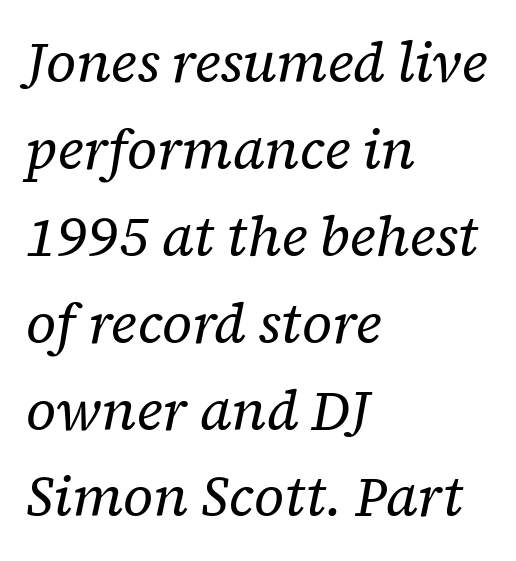
Notice how the stems are inclined rather than vertical — that's the hallmark of italics. Old-style or modern, the face here clearly has serifs. If you measured baseline to baseline, you'd find a middling distance. These lines are rendered in a variable-pitch font.
